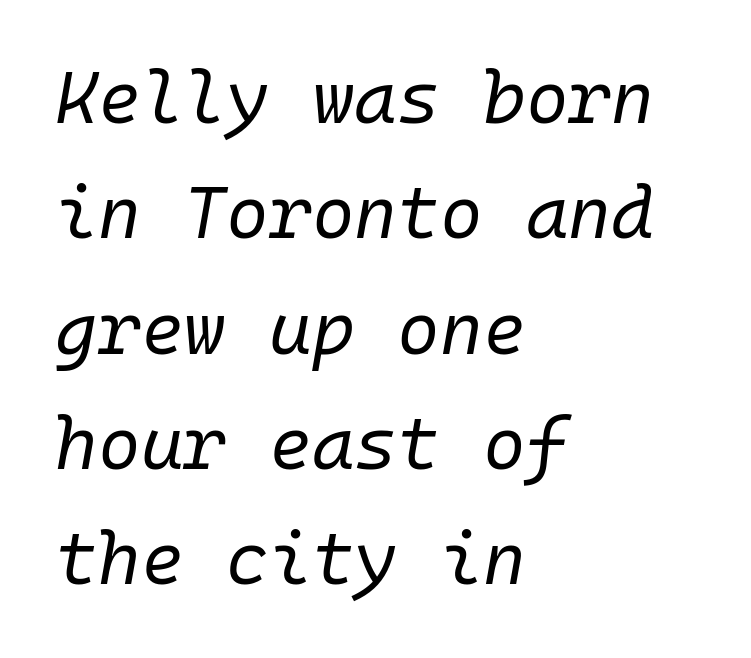
The image shows 73 px regular-weight type, italic (leaning right), monospaced; set left-aligned, normal line spacing (1.58x), normal letter spacing, not underlined; low stroke contrast and a medium x-height.
